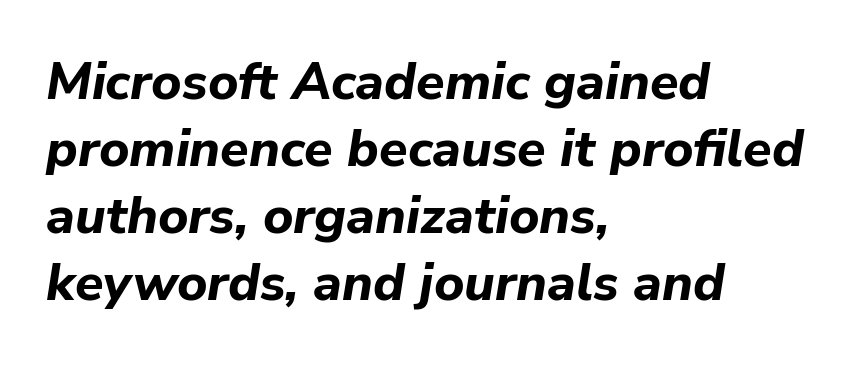
The image shows 52 px bold type, italic (leaning right); set left-aligned, normal line spacing (1.29x), normal letter spacing, not underlined; low stroke contrast and a medium x-height.
